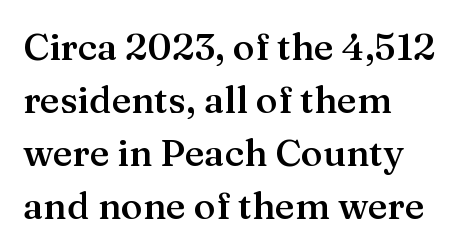
The image shows 37 px semibold serif type, upright; set left-aligned, normal line spacing (1.43x), normal letter spacing, not underlined; medium stroke contrast and a medium x-height.
